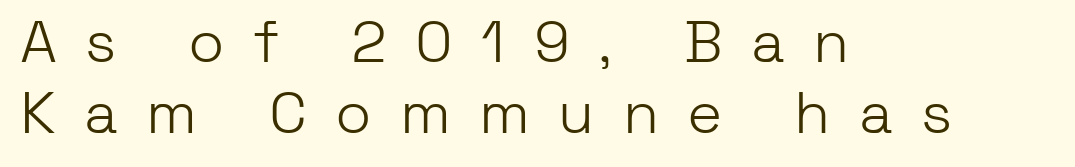
{"serif": "no", "italic": "no", "bold": "no", "weight": "light", "width": "normal", "stroke_contrast": "low", "x_height": "medium", "monospaced": "no", "underline": "no", "align": "left", "line_spacing_ratio": 1.21, "letter_spacing": "wide", "letter_spacing_em": 0.48, "glyph_px": 59}
